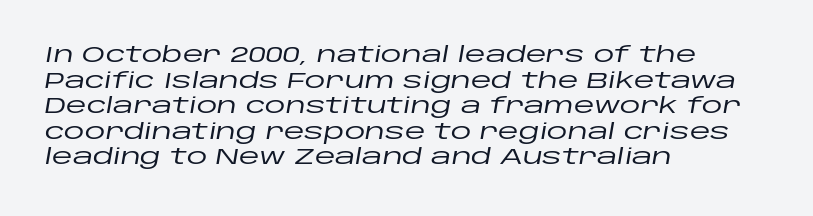
The image shows 21 px text type, italic (leaning right); set left-aligned, line spacing 1.22x, normal letter spacing, not underlined.
